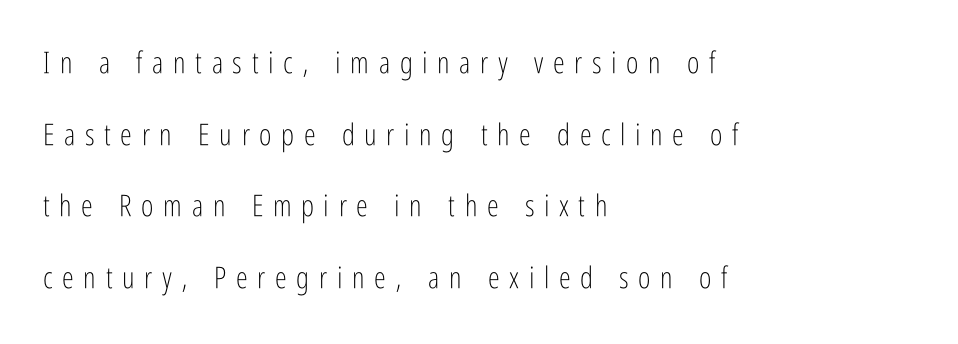
Q: Is the text bold? A: No.
Q: Is the text italic (slanted)? A: No, it is upright.
Q: Is the typeface a serif or a sans-serif typeface? A: Sans-serif.
Q: Is the text underlined? A: No.
Q: How is the paragraph aligned? A: Left-aligned.
Q: Is the spacing between letters normal or unusually wide? A: Unusually wide.
Q: Is the spacing between lines tight, normal or loose? A: Loose.
Q: Width (condensed, normal, or wide)? A: Condensed.
Q: Stroke contrast? A: Low.
Q: x-height? A: Medium.
Q: Monospaced? A: No.
